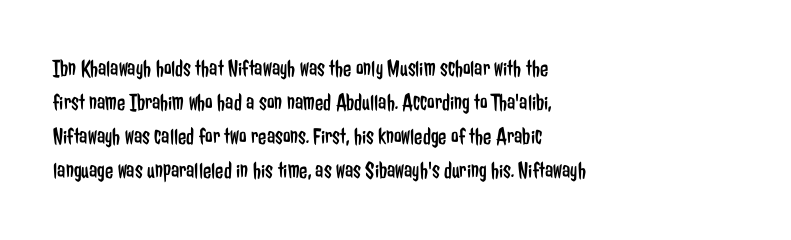
{"italic": "no", "bold": "no", "underline": "no", "align": "left", "line_spacing": "normal", "line_spacing_ratio": 1.42, "letter_spacing": "normal", "letter_spacing_em": 0.0, "glyph_px": 24}
